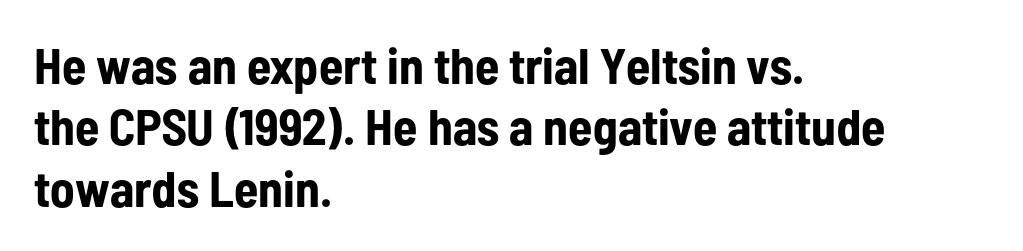
Each letter keeps its own natural width here, so spacing adapts to shape. The paragraph has a hard left edge and a soft right edge. The face used here is a sans, in the tradition of grotesques and geometrics. Vertical strokes here are truly vertical. No word sits above an underline.
